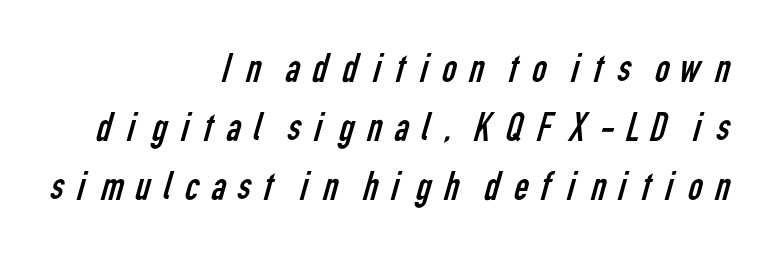
{"serif": "no", "bold": "no", "weight": "regular", "width": "condensed", "stroke_contrast": "low", "x_height": "medium", "monospaced": "no", "underline": "no", "align": "right", "line_spacing": "normal", "line_spacing_ratio": 1.48, "letter_spacing": "wide", "letter_spacing_em": 0.21, "glyph_px": 40}
